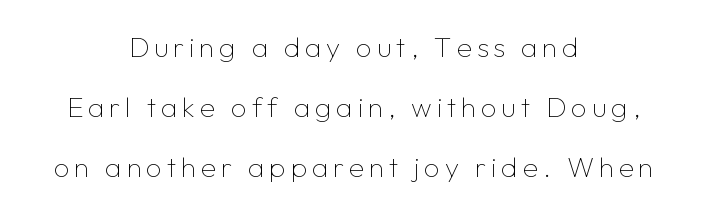
The words here are not underlined. Each new line begins a long way beneath the previous one. The passage shown is typeset with a sans-serif family. The rendering uses natural spacing where letterforms have individual widths. The rag falls on both sides of this text block equally.
